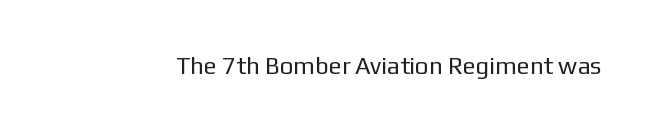
{"italic": "no", "bold": "no", "underline": "no", "letter_spacing": "normal", "letter_spacing_em": 0.0, "glyph_px": 24}
